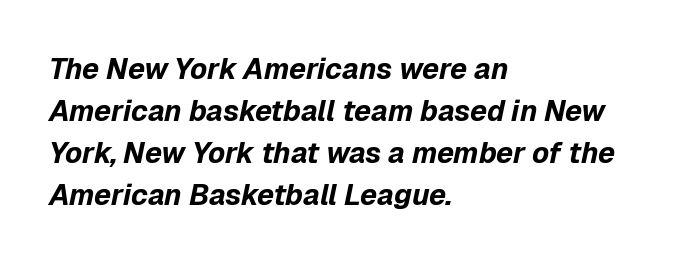
{"italic": "yes", "lean": "right", "slant_degrees": 12, "bold": "yes", "weight": "bold", "width": "normal", "stroke_contrast": "low", "x_height": "medium", "monospaced": "no", "underline": "no", "align": "left", "line_spacing": "normal", "line_spacing_ratio": 1.45, "letter_spacing": "normal", "letter_spacing_em": 0.0, "glyph_px": 29}
